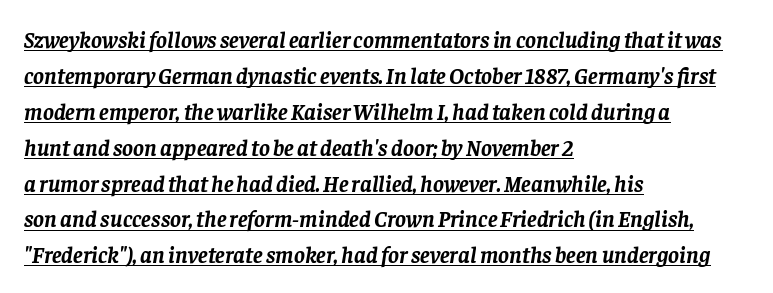
{"italic": "yes", "lean": "right", "slant_degrees": 8, "bold": "yes", "underline": "yes", "align": "left", "line_spacing": "normal", "line_spacing_ratio": 1.56, "letter_spacing": "normal", "letter_spacing_em": 0.0, "glyph_px": 23}
